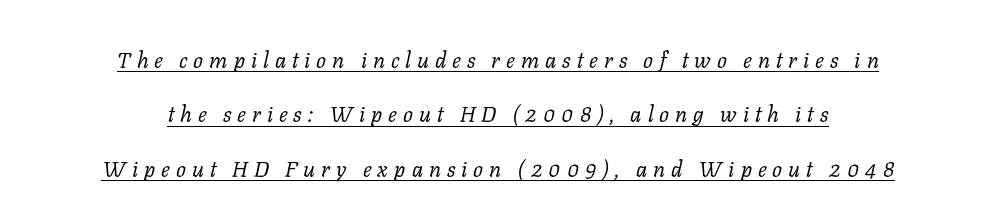
The image shows 22 px text type, italic (leaning right); set centered, loose line spacing (2.47x), unusually wide letter spacing (+0.27 em), underlined.
